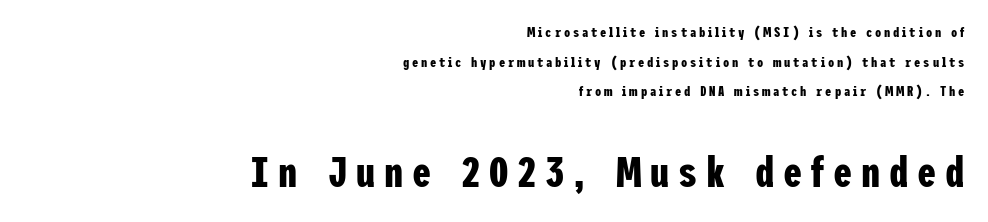
The image shows 43 px bold, condensed sans-serif type, upright; set right-aligned, loose line spacing (2.12x), unusually wide letter spacing (+0.2 em), not underlined; the second (bottom) block is 3.07x larger; low stroke contrast and a medium x-height.
